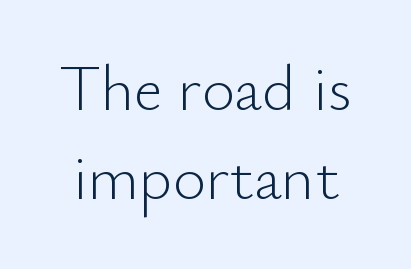
Q: Is the text bold? A: No.
Q: Is the text italic (slanted)? A: No, it is upright.
Q: Is the typeface a serif or a sans-serif typeface? A: Sans-serif.
Q: Is the text underlined? A: No.
Q: Is the spacing between letters normal or unusually wide? A: Normal.
Q: Is the spacing between lines tight, normal or loose? A: Normal.
Q: Width (condensed, normal, or wide)? A: Normal.
Q: Stroke contrast? A: Low.
Q: x-height? A: Small.
Q: Monospaced? A: No.
